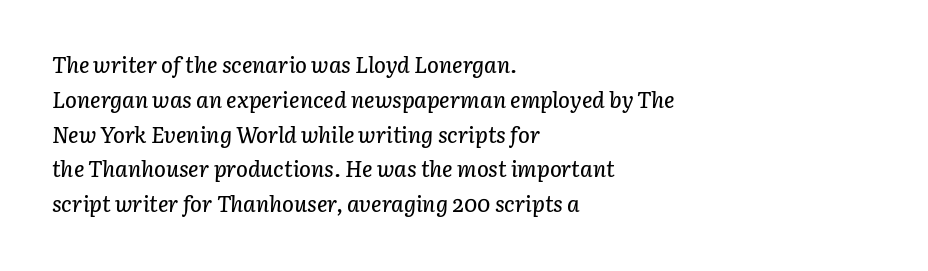
The image shows 22 px text type, italic (leaning right); set left-aligned, normal line spacing (1.58x), normal letter spacing, not underlined.
